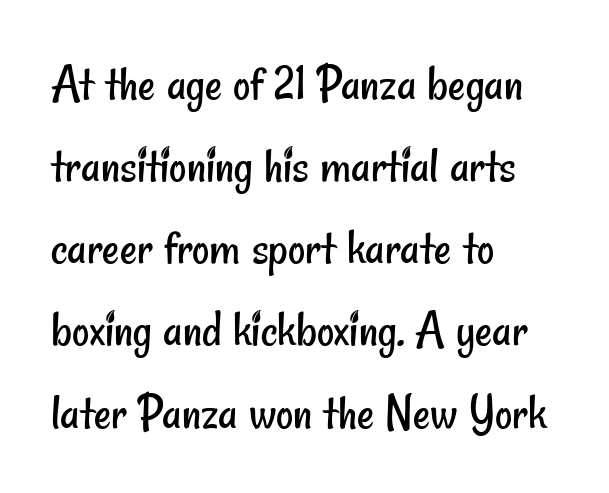
{"serif": "no", "bold": "no", "weight": "regular", "width": "condensed", "stroke_contrast": "low", "x_height": "small", "monospaced": "no", "underline": "no", "align": "left", "line_spacing": "normal", "line_spacing_ratio": 1.55, "letter_spacing": "normal", "letter_spacing_em": 0.0, "glyph_px": 53}
